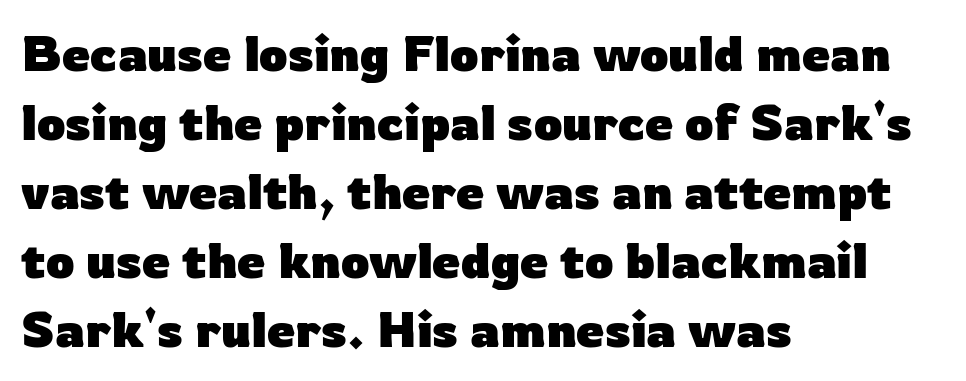
Casual observation: everything's shoved over to the left. Descenders hang freely into open space. Notice how thick the strokes are: this is what a full bold looks like. The letterforms sit shoulder to shoulder at normal distance. Posture: vertical.
